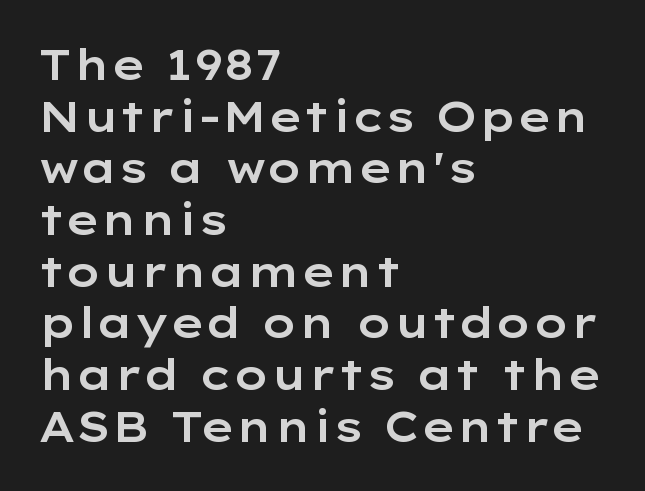
Q: Is the text italic (slanted)? A: No, it is upright.
Q: Is the typeface a serif or a sans-serif typeface? A: Sans-serif.
Q: Is the text underlined? A: No.
Q: How is the paragraph aligned? A: Left-aligned.
Q: Is the spacing between letters normal or unusually wide? A: Normal.
Q: Width (condensed, normal, or wide)? A: Wide.
Q: Stroke contrast? A: Low.
Q: x-height? A: Medium.
Q: Monospaced? A: No.
